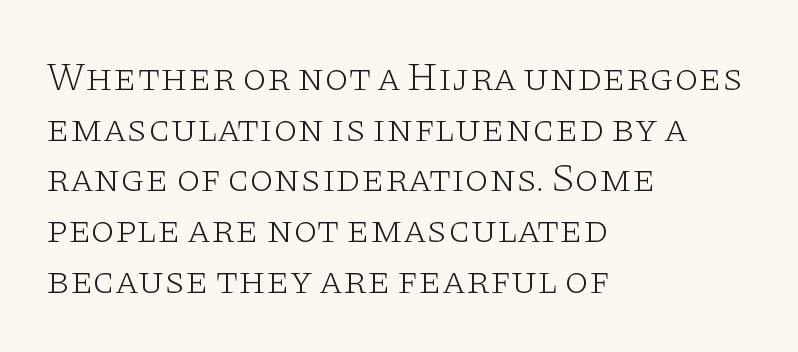
The image shows 39 px light, wide serif type, upright; set left-aligned, normal line spacing (1.3x), normal letter spacing, not underlined; low stroke contrast and a large x-height.
